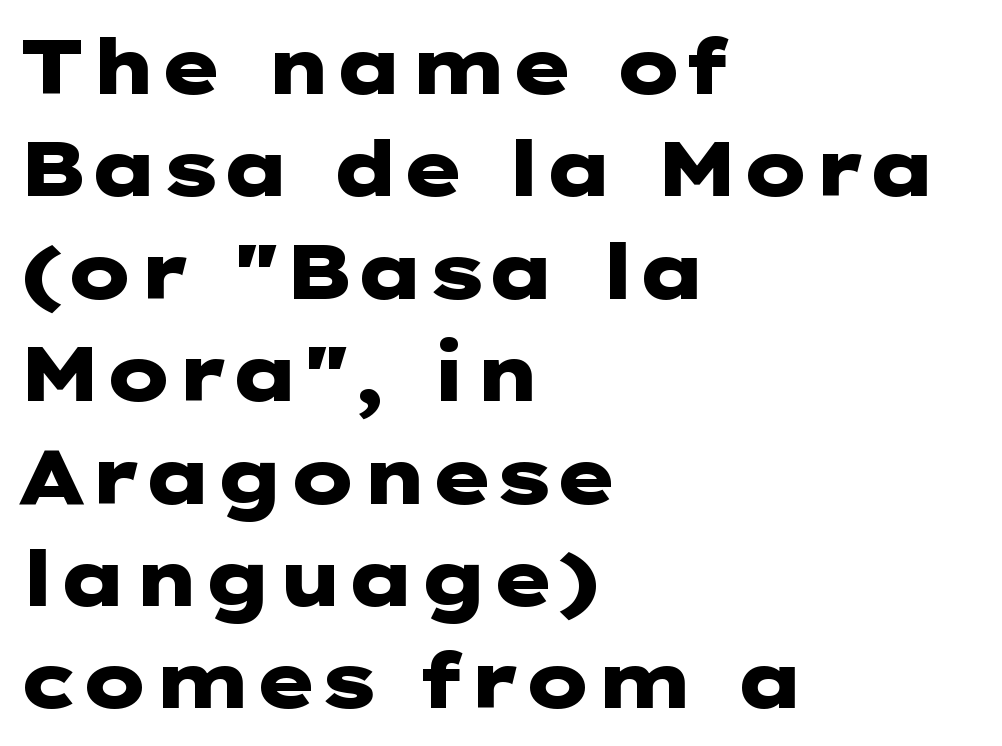
The image shows 77 px heavy, wide sans-serif type, upright; set left-aligned, normal line spacing (1.33x), normal letter spacing, not underlined; low stroke contrast and a medium x-height.
